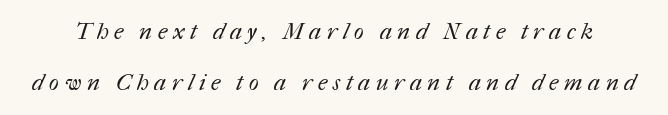
{"bold": "no", "underline": "no", "line_spacing": "loose", "line_spacing_ratio": 2.23, "letter_spacing": "wide", "letter_spacing_em": 0.24, "glyph_px": 23}
